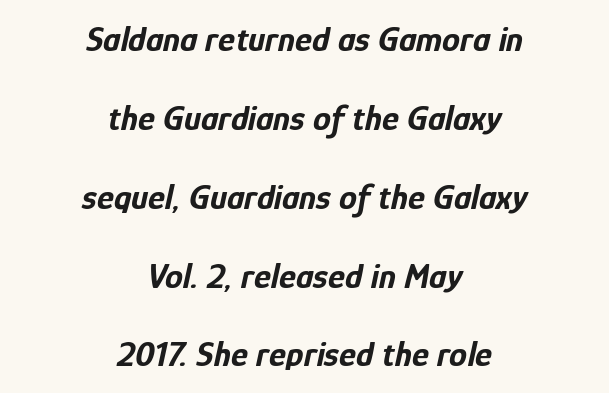
{"italic": "yes", "lean": "right", "slant_degrees": 12, "bold": "yes", "weight": "bold", "width": "condensed", "stroke_contrast": "low", "x_height": "medium", "monospaced": "no", "underline": "no", "align": "center", "line_spacing": "loose", "line_spacing_ratio": 2.19, "letter_spacing": "normal", "letter_spacing_em": 0.0, "glyph_px": 36}
